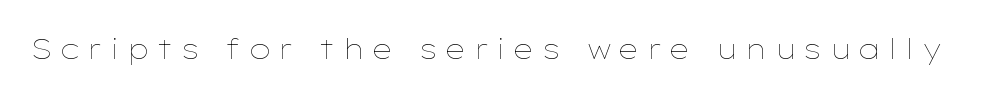
A clean baseline with only descenders dipping below it. Looks like regular typesetting: each glyph gets only the width it needs. Loose tracking; the words dissolve into strings of separated letters. The letters look calm and open, with moderate or lighter stems. No italicization has been applied; the sample stays upright.
